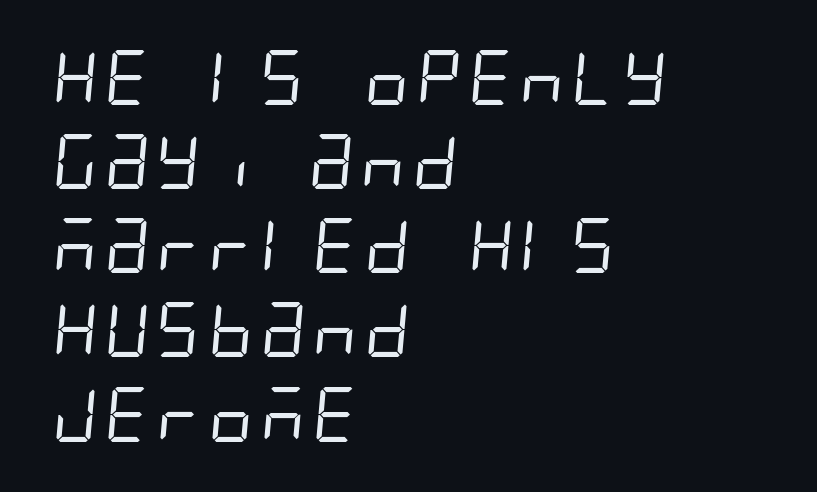
The image shows 55 px regular-weight, condensed sans-serif type; set left-aligned, normal line spacing (1.53x), normal letter spacing, not underlined; low stroke contrast and a large x-height.
